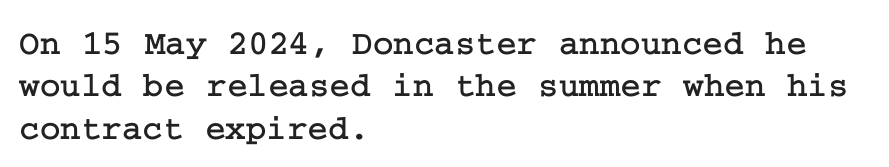
Q: Is the text italic (slanted)? A: No, it is upright.
Q: Is the typeface a serif or a sans-serif typeface? A: Serif.
Q: Is the text underlined? A: No.
Q: How is the paragraph aligned? A: Left-aligned.
Q: Is the spacing between letters normal or unusually wide? A: Normal.
Q: Width (condensed, normal, or wide)? A: Normal.
Q: Stroke contrast? A: Low.
Q: x-height? A: Medium.
